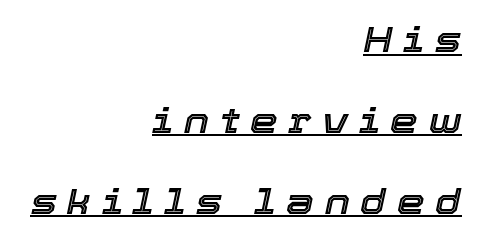
Q: Is the text italic (slanted)? A: Yes, it leans right by about 12 degrees.
Q: Is the text underlined? A: Yes.
Q: How is the paragraph aligned? A: Right-aligned.
Q: Is the spacing between letters normal or unusually wide? A: Unusually wide.
Q: Is the spacing between lines tight, normal or loose? A: Loose.
Q: Width (condensed, normal, or wide)? A: Normal.
Q: x-height? A: Medium.
Q: Monospaced? A: No.
